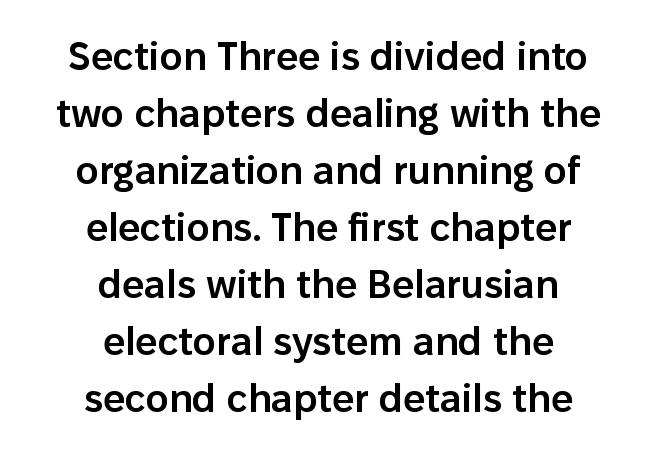
{"serif": "no", "italic": "no", "bold": "semi", "weight": "semibold", "width": "normal", "stroke_contrast": "low", "x_height": "medium", "monospaced": "no", "underline": "no", "align": "center", "line_spacing": "normal", "line_spacing_ratio": 1.46, "letter_spacing": "normal", "letter_spacing_em": 0.0, "glyph_px": 39}
